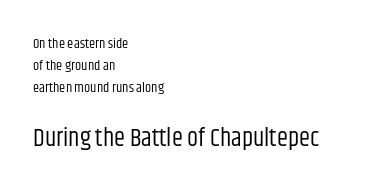
Q: Is the text bold? A: No.
Q: Is the text italic (slanted)? A: No, it is upright.
Q: Is the text underlined? A: No.
Q: How is the paragraph aligned? A: Left-aligned.
Q: Is the spacing between letters normal or unusually wide? A: Normal.
Q: Is the spacing between lines tight, normal or loose? A: Normal.
Q: Which block of text is set in a larger size, the first (top) or the second (bottom)? A: The second (bottom) one.
